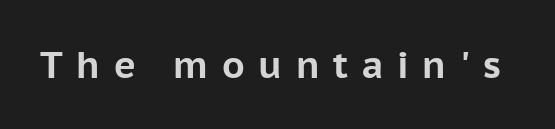
{"serif": "no", "italic": "no", "bold": "yes", "weight": "bold", "width": "normal", "stroke_contrast": "low", "x_height": "medium", "monospaced": "no", "underline": "no", "letter_spacing": "wide", "letter_spacing_em": 0.37, "glyph_px": 37}
